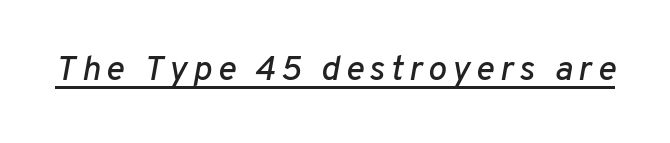
The image shows 35 px text type, italic (leaning right); set underlined; low stroke contrast and a medium x-height.
